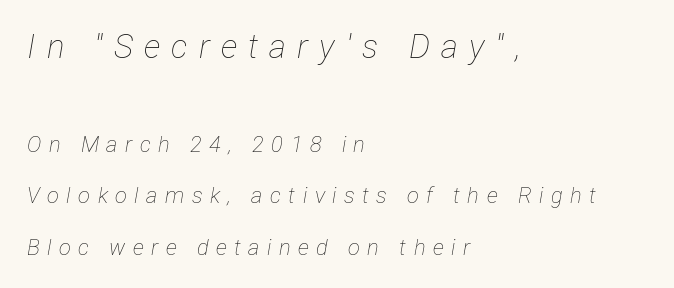
Regarding leading, the lines here are spaced well apart. The strokes carry an ordinary text weight at most. The paragraph shown leans on its left margin. This sample has the flowing, uneven cadence of proportional lettering.
